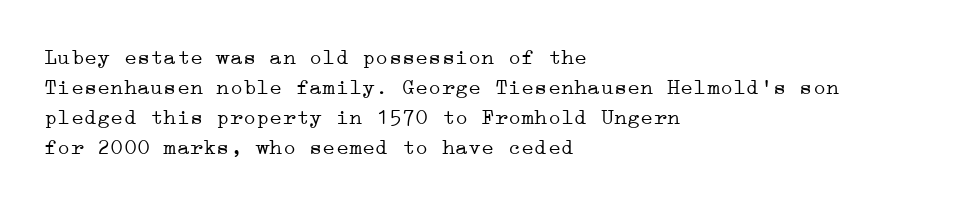
{"italic": "no", "bold": "no", "underline": "no", "align": "left", "line_spacing": "normal", "line_spacing_ratio": 1.36, "letter_spacing": "normal", "letter_spacing_em": 0.0, "glyph_px": 22}
